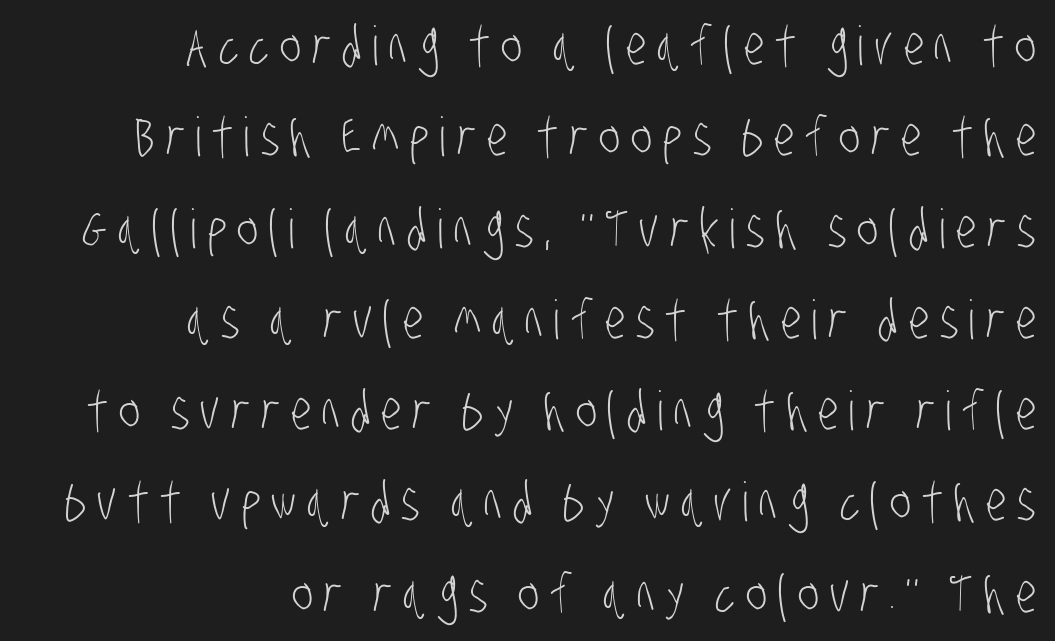
{"serif": "no", "bold": "no", "weight": "light", "width": "condensed", "stroke_contrast": "low", "x_height": "large", "monospaced": "no", "underline": "no", "align": "right", "line_spacing": "normal", "line_spacing_ratio": 1.69, "letter_spacing": "wide", "letter_spacing_em": 0.2, "glyph_px": 54}
